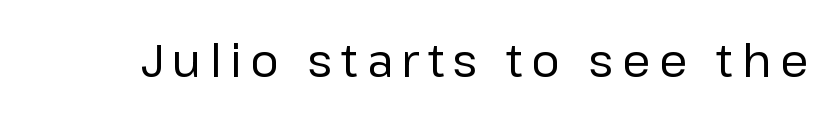
Spacing verdict: proportional, widths tailored to each character. The font is comparable to plain body text, perhaps lighter. No italicization has been applied; the sample stays upright. Are there feet on the stems? There aren't — it's a sans.
